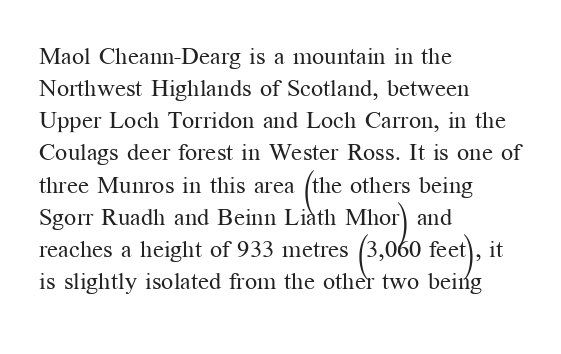
{"italic": "no", "bold": "no", "underline": "no", "align": "left", "line_spacing": "normal", "line_spacing_ratio": 1.34, "letter_spacing": "normal", "letter_spacing_em": 0.0, "glyph_px": 24}
